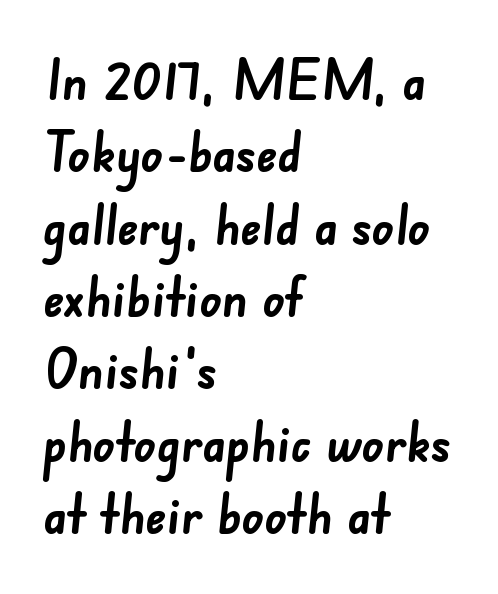
The image shows 54 px semibold sans-serif type; set left-aligned, normal line spacing (1.34x), normal letter spacing, not underlined; low stroke contrast and a small x-height.
